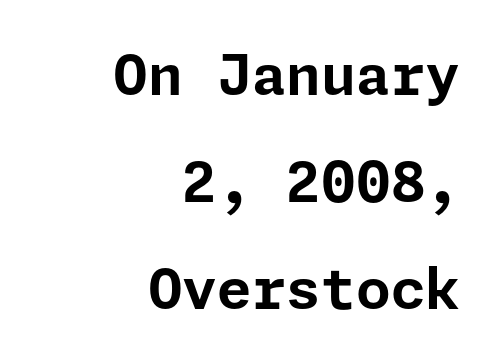
The image shows 56 px bold sans-serif type, upright; set right-aligned, loose line spacing (1.91x), normal letter spacing, not underlined; low stroke contrast and a medium x-height.
